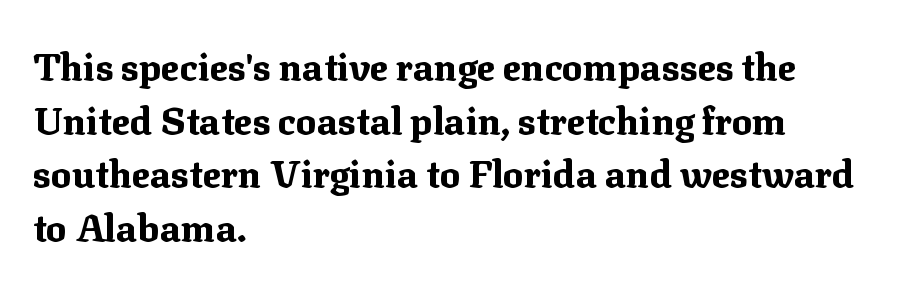
The image shows 38 px bold serif type, upright; set left-aligned, normal line spacing (1.41x), normal letter spacing, not underlined; medium stroke contrast and a medium x-height.
